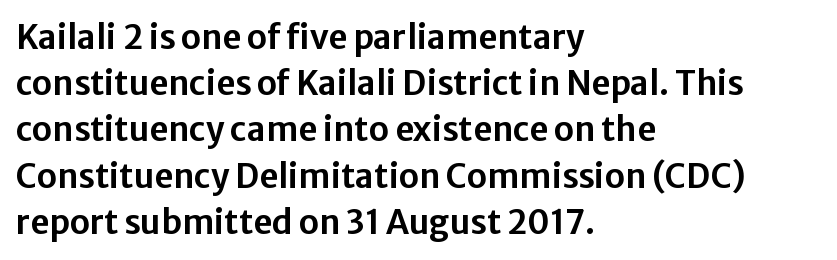
Q: Is the text italic (slanted)? A: No, it is upright.
Q: Is the typeface a serif or a sans-serif typeface? A: Sans-serif.
Q: Is the text underlined? A: No.
Q: How is the paragraph aligned? A: Left-aligned.
Q: Is the spacing between letters normal or unusually wide? A: Normal.
Q: Is the spacing between lines tight, normal or loose? A: Normal.
Q: Width (condensed, normal, or wide)? A: Normal.
Q: Stroke contrast? A: Low.
Q: x-height? A: Medium.
Q: Monospaced? A: No.
